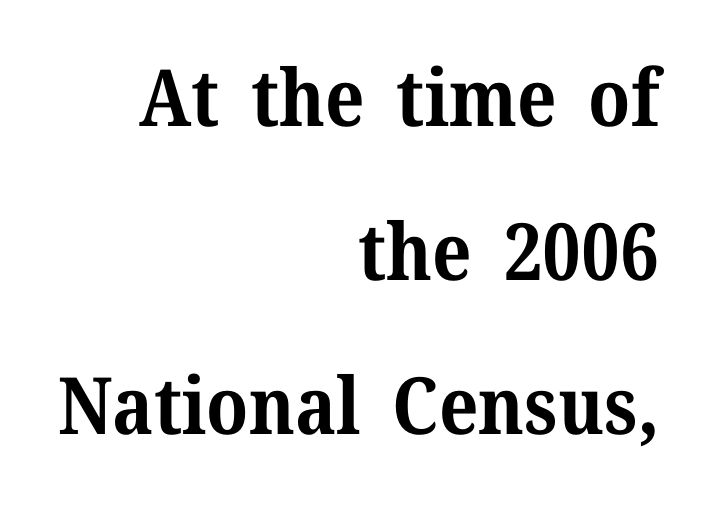
{"serif": "yes", "italic": "no", "bold": "yes", "weight": "bold", "width": "normal", "stroke_contrast": "medium", "x_height": "medium", "monospaced": "no", "underline": "no", "align": "right", "line_spacing": "loose", "line_spacing_ratio": 1.95, "letter_spacing": "normal", "letter_spacing_em": 0.0, "glyph_px": 79}
